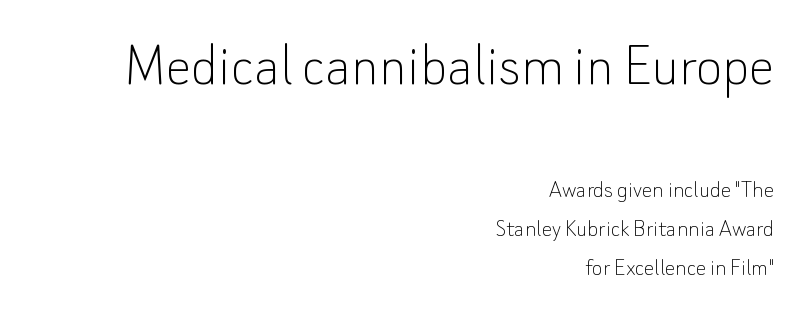
What stands out about the letter spacing? Nothing — it is the standard amount. The designer gave the opening block more size than the closing block. The compositor pushed each line to the right boundary. Unlike a traditional serif, this face leaves its strokes unadorned.
